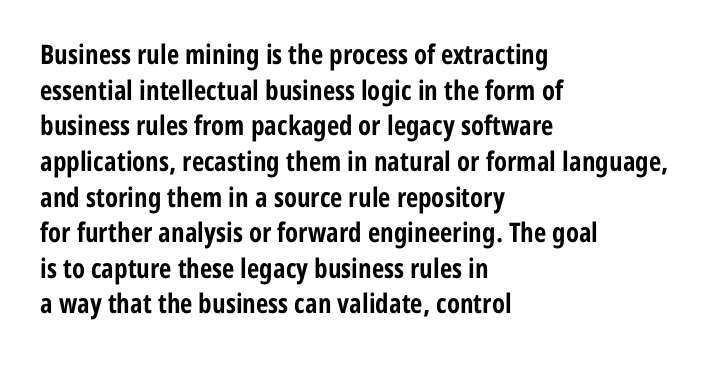
Q: Is the text bold? A: Yes.
Q: Is the text italic (slanted)? A: No, it is upright.
Q: Is the text underlined? A: No.
Q: How is the paragraph aligned? A: Left-aligned.
Q: Is the spacing between letters normal or unusually wide? A: Normal.
Q: Is the spacing between lines tight, normal or loose? A: Normal.
